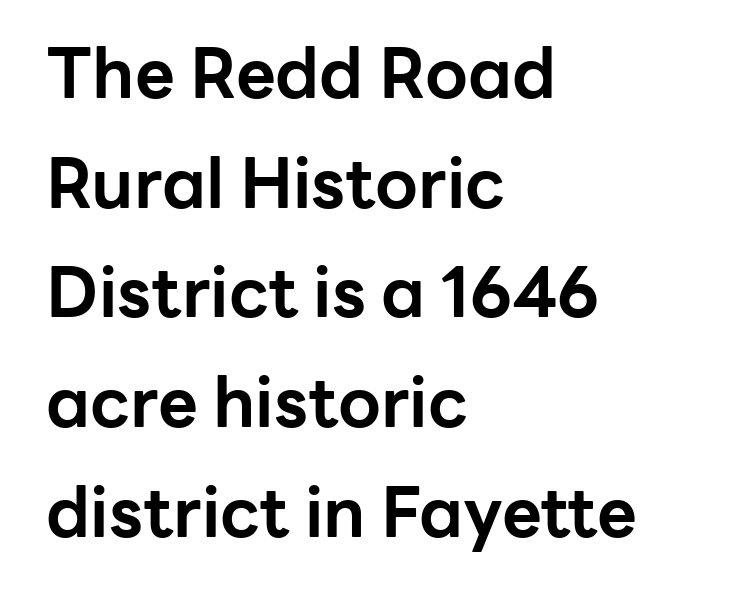
Q: Is the text bold? A: Yes.
Q: Is the text italic (slanted)? A: No, it is upright.
Q: Is the typeface a serif or a sans-serif typeface? A: Sans-serif.
Q: Is the text underlined? A: No.
Q: How is the paragraph aligned? A: Left-aligned.
Q: Is the spacing between letters normal or unusually wide? A: Normal.
Q: Is the spacing between lines tight, normal or loose? A: Normal.
Q: Width (condensed, normal, or wide)? A: Normal.
Q: Stroke contrast? A: Low.
Q: x-height? A: Medium.
Q: Monospaced? A: No.
